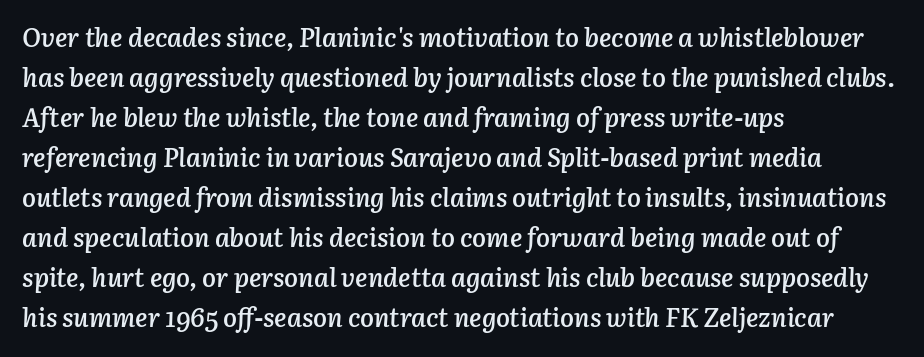
The text carries the slant typical of an italic or oblique font. Honestly, the row spacing looks completely unremarkable. If you drew a ruler down the left edge, every line would touch it. The line texture is even and compact thanks to regular tracking. Moderately thickened strokes mark this as semibold type. Just letters on the line, the space beneath them empty.
